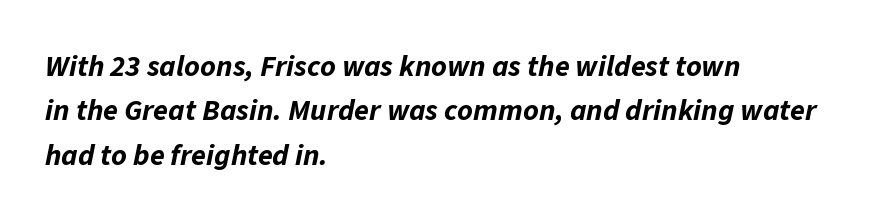
The image shows 30 px bold type, italic (leaning right); set left-aligned, normal line spacing (1.48x), normal letter spacing, not underlined; low stroke contrast and a medium x-height.
